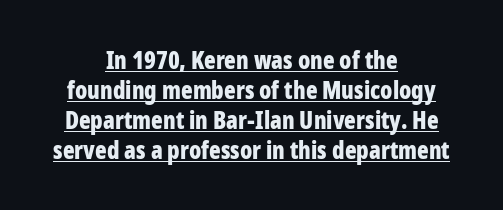
{"italic": "no", "bold": "yes", "underline": "yes", "align": "center", "line_spacing": "normal", "line_spacing_ratio": 1.25, "letter_spacing": "normal", "letter_spacing_em": 0.0, "glyph_px": 24}
